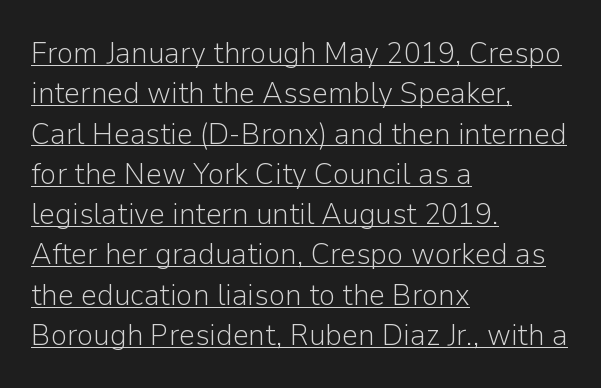
The image shows 31 px light sans-serif type, upright; set left-aligned, normal line spacing (1.3x), normal letter spacing, underlined; low stroke contrast and a medium x-height.
